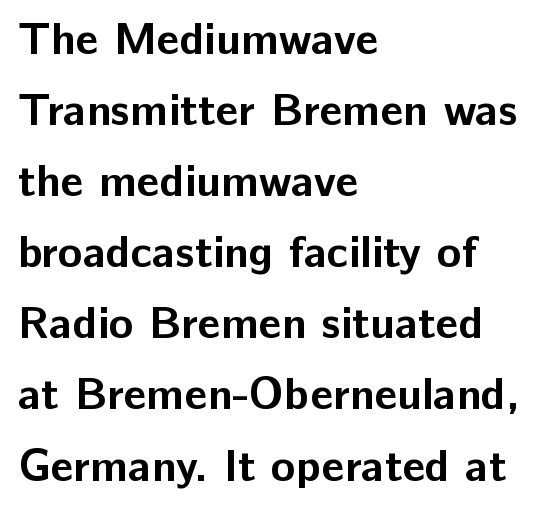
Q: Is the text bold? A: Yes.
Q: Is the text italic (slanted)? A: No, it is upright.
Q: Is the typeface a serif or a sans-serif typeface? A: Sans-serif.
Q: Is the text underlined? A: No.
Q: How is the paragraph aligned? A: Left-aligned.
Q: Is the spacing between letters normal or unusually wide? A: Normal.
Q: Is the spacing between lines tight, normal or loose? A: Normal.
Q: Width (condensed, normal, or wide)? A: Normal.
Q: Stroke contrast? A: Low.
Q: x-height? A: Medium.
Q: Monospaced? A: No.
